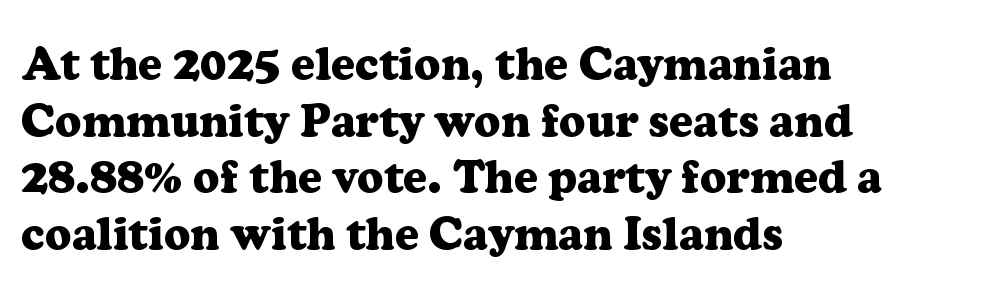
The passage shown is typed in a proportional face where columns would drift. The face used here has the dense, thick strokes of a bold. The space directly below the letters is spotless. The axis of the letterforms is exactly vertical. Glyph-to-glyph distance matches everyday printed text. The ragged edge is on the right, which tells us the setting is flush left.
